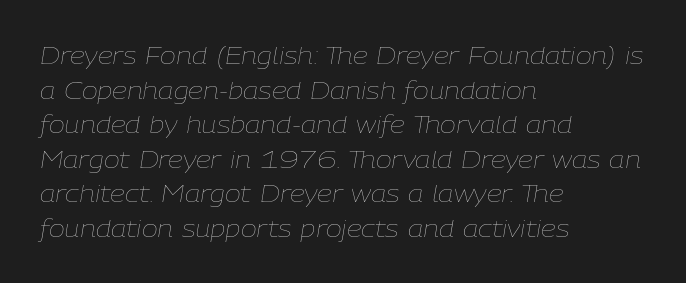
Weight: in the light-to-regular range. Here the glyphs are tracked normally, forming tight word shapes. Does the leading feel generous? No, just average. The glyphs are unaccompanied by any horizontal stroke below them. You can tell it's italic because the verticals aren't actually vertical. Caption: multi-line text, flush left, ragged right.
